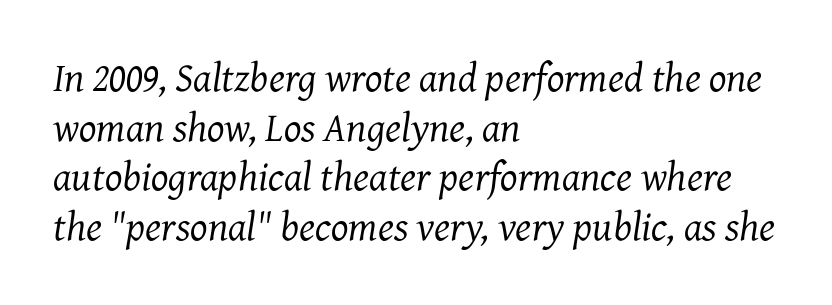
Q: Is the text bold? A: No.
Q: Is the text italic (slanted)? A: Yes, it leans right by about 7 degrees.
Q: Is the typeface a serif or a sans-serif typeface? A: Serif.
Q: Is the text underlined? A: No.
Q: How is the paragraph aligned? A: Left-aligned.
Q: Is the spacing between letters normal or unusually wide? A: Normal.
Q: Width (condensed, normal, or wide)? A: Normal.
Q: Stroke contrast? A: Medium.
Q: x-height? A: Medium.
Q: Monospaced? A: No.
